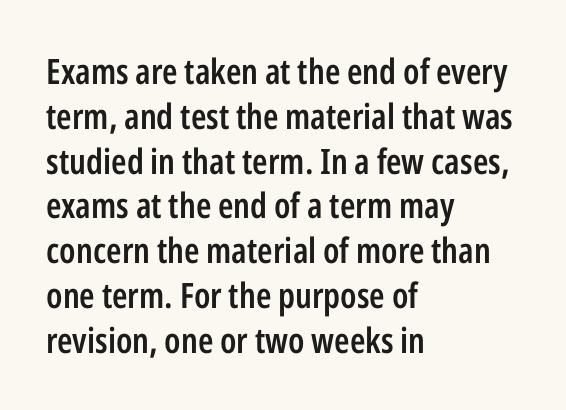
The image shows 35 px semibold, condensed sans-serif type, upright; set left-aligned, normal line spacing (1.28x), normal letter spacing, not underlined; low stroke contrast and a medium x-height.
